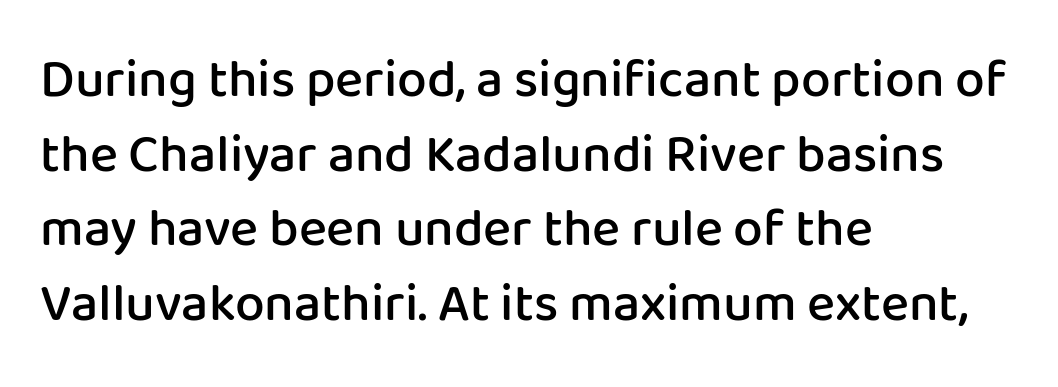
The image shows 53 px semibold sans-serif type, upright; set left-aligned, normal line spacing (1.41x), normal letter spacing, not underlined; low stroke contrast and a medium x-height.
